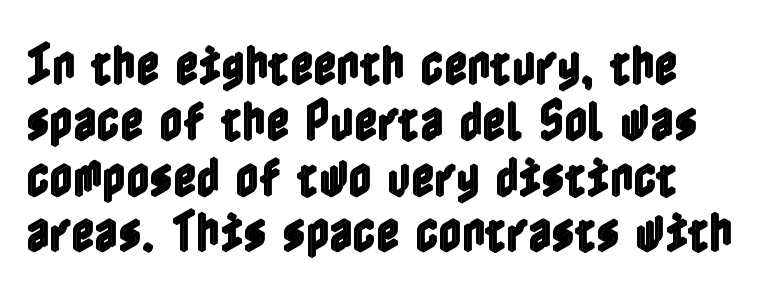
{"italic": "no", "width": "condensed", "x_height": "medium", "underline": "no", "align": "left", "line_spacing_ratio": 1.24, "letter_spacing": "normal", "letter_spacing_em": 0.0, "glyph_px": 45}
